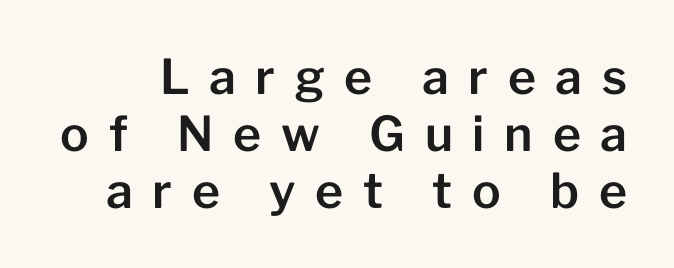
The image shows 48 px sans-serif type, upright; set line spacing 1.19x, unusually wide letter spacing (+0.41 em), not underlined; low stroke contrast and a medium x-height.
